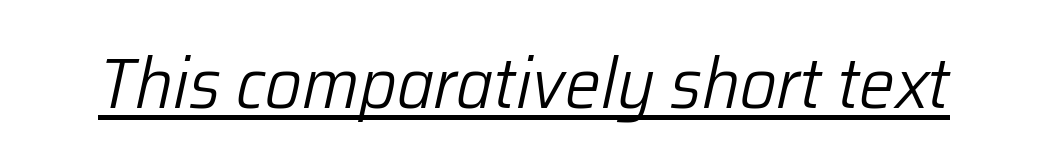
The image shows 72 px light type, italic (leaning right); set normal letter spacing, underlined; low stroke contrast and a medium x-height.
